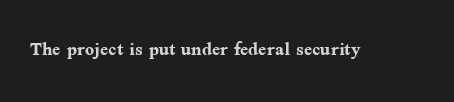
The image shows 24 px bold type, upright; set normal letter spacing, not underlined.
